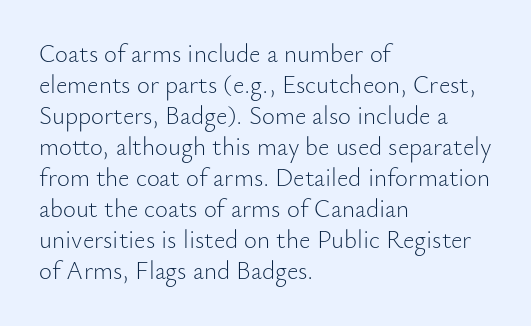
A light-to-regular cut is what we see here. Clear beneath every line of the passage. Vertical strokes here are truly vertical. The passage shown has conventional tracking throughout. Leftover space on each line is placed entirely after the last word.
